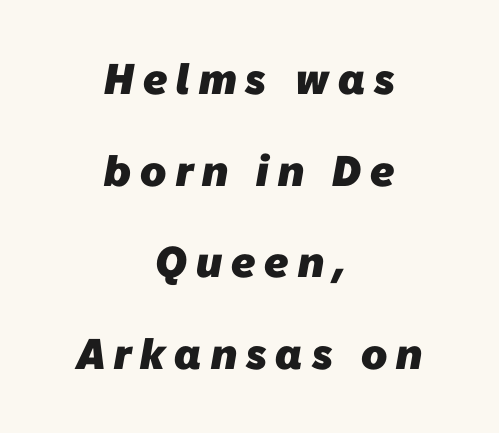
{"serif": "no", "bold": "yes", "weight": "heavy", "width": "normal", "stroke_contrast": "low", "x_height": "medium", "monospaced": "no", "underline": "no", "align": "center", "line_spacing": "loose", "line_spacing_ratio": 2.13, "letter_spacing": "wide", "letter_spacing_em": 0.21, "glyph_px": 43}
